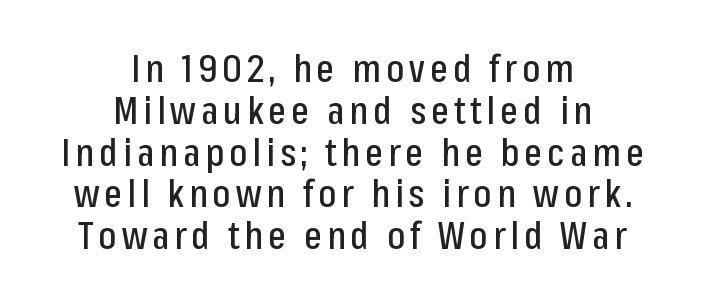
Q: Is the text italic (slanted)? A: No, it is upright.
Q: Is the typeface a serif or a sans-serif typeface? A: Sans-serif.
Q: Is the text underlined? A: No.
Q: How is the paragraph aligned? A: Centered.
Q: Is the spacing between lines tight, normal or loose? A: Tight.
Q: Width (condensed, normal, or wide)? A: Condensed.
Q: Stroke contrast? A: Low.
Q: x-height? A: Medium.
Q: Monospaced? A: No.
